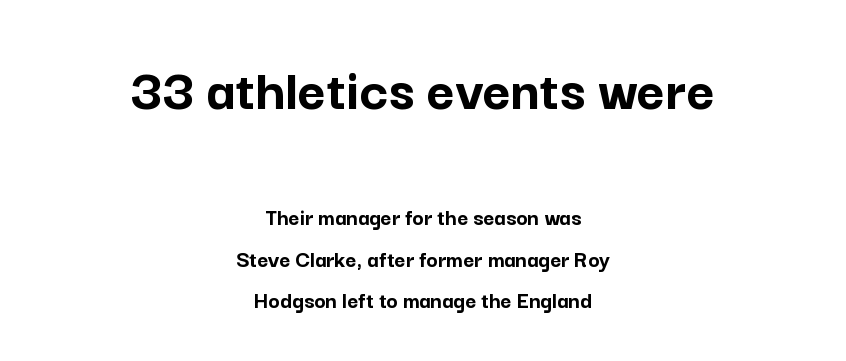
Heavy-handed strokes throughout: this text is bold. The letters stand upright; this is a roman face. Observe the absence of serifs on each vertical stroke in this sample. These lines stack symmetrically, like a column narrowing and widening about its center.
